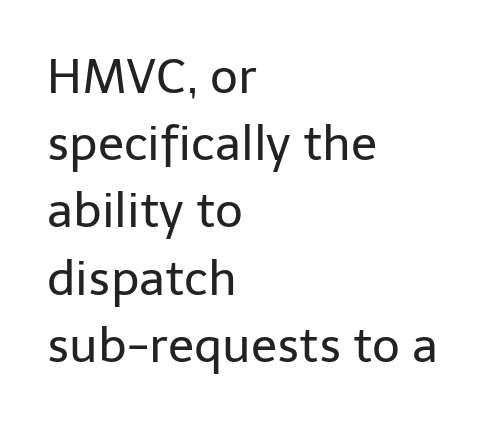
The image shows 48 px regular-weight sans-serif type, upright; set left-aligned, normal line spacing (1.4x), normal letter spacing, not underlined; low stroke contrast and a medium x-height.
